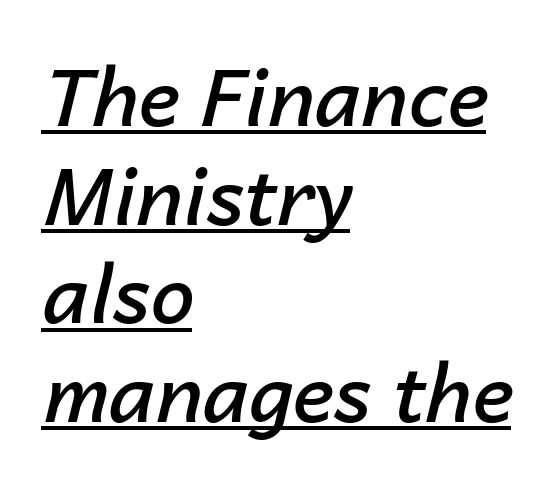
Q: Is the text bold? A: Semi-bold.
Q: Is the text italic (slanted)? A: Yes, it leans right by about 14 degrees.
Q: Is the text underlined? A: Yes.
Q: How is the paragraph aligned? A: Left-aligned.
Q: Is the spacing between letters normal or unusually wide? A: Normal.
Q: Is the spacing between lines tight, normal or loose? A: Normal.
Q: Width (condensed, normal, or wide)? A: Normal.
Q: Stroke contrast? A: Low.
Q: x-height? A: Medium.
Q: Monospaced? A: No.
